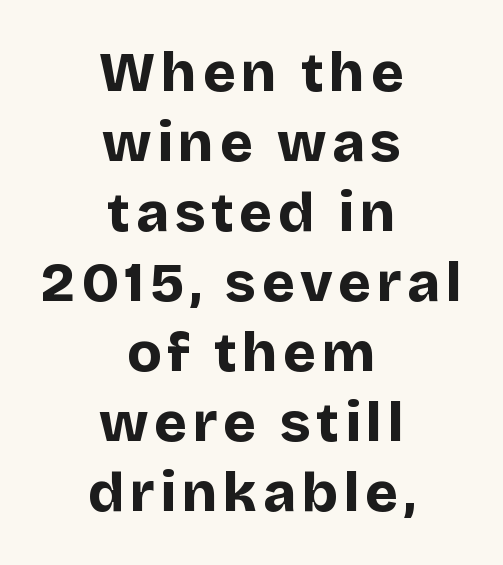
{"serif": "no", "italic": "no", "bold": "yes", "weight": "bold", "width": "normal", "stroke_contrast": "low", "x_height": "large", "monospaced": "no", "underline": "no", "align": "center", "line_spacing": "normal", "line_spacing_ratio": 1.25, "glyph_px": 56}
